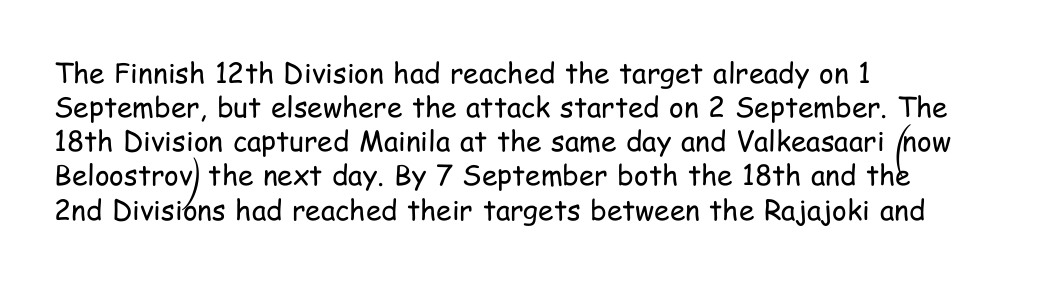
Q: Is the text bold? A: No.
Q: Is the text italic (slanted)? A: No, it is upright.
Q: Is the typeface a serif or a sans-serif typeface? A: Sans-serif.
Q: Is the text underlined? A: No.
Q: How is the paragraph aligned? A: Left-aligned.
Q: Is the spacing between letters normal or unusually wide? A: Normal.
Q: Width (condensed, normal, or wide)? A: Condensed.
Q: Stroke contrast? A: Low.
Q: x-height? A: Medium.
Q: Monospaced? A: No.
